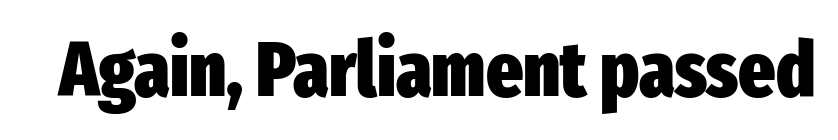
The image shows 78 px heavy, condensed sans-serif type, upright; set normal letter spacing, not underlined; low stroke contrast and a medium x-height.
